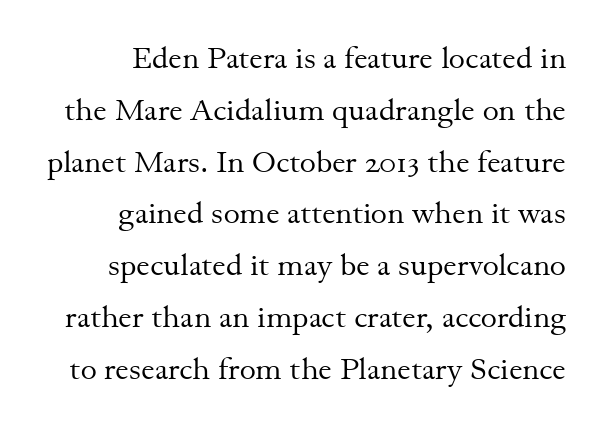
{"serif": "yes", "italic": "no", "bold": "no", "weight": "regular", "width": "normal", "stroke_contrast": "medium", "x_height": "small", "monospaced": "no", "underline": "no", "line_spacing": "normal", "line_spacing_ratio": 1.67, "letter_spacing": "normal", "letter_spacing_em": 0.0, "glyph_px": 31}
